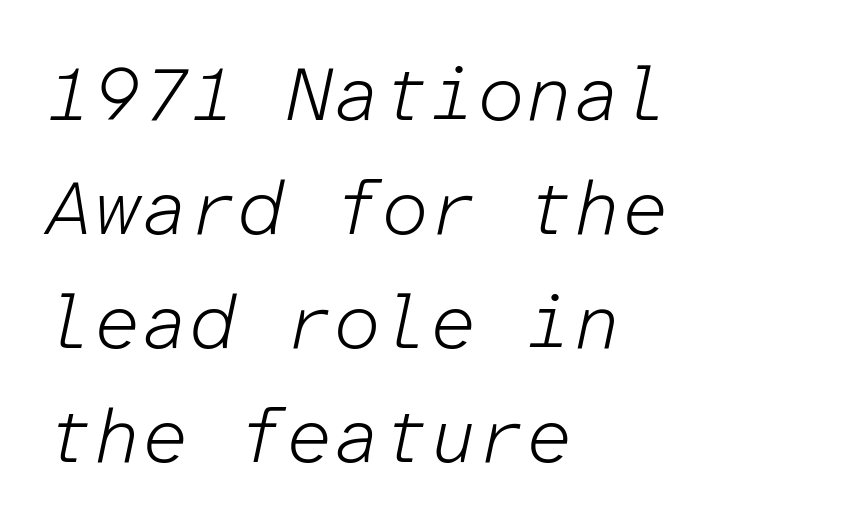
The image shows 76 px light type, italic (leaning right), monospaced; set left-aligned, normal line spacing (1.5x), normal letter spacing, not underlined; low stroke contrast and a medium x-height.
